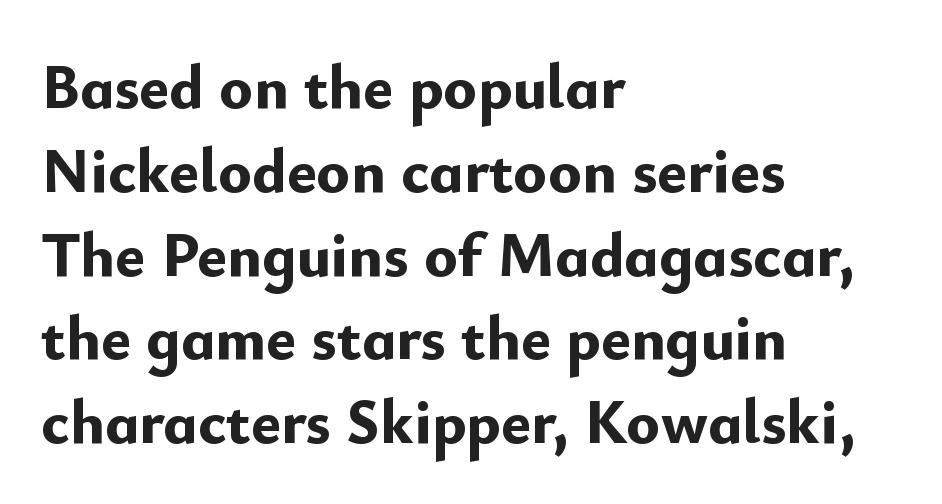
The image shows 63 px bold sans-serif type, upright; set left-aligned, normal line spacing (1.33x), normal letter spacing, not underlined; low stroke contrast and a small x-height.
